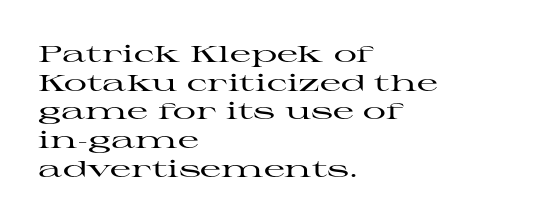
Q: Is the text italic (slanted)? A: No, it is upright.
Q: Is the text underlined? A: No.
Q: How is the paragraph aligned? A: Left-aligned.
Q: Is the spacing between letters normal or unusually wide? A: Normal.
Q: Is the spacing between lines tight, normal or loose? A: Normal.
